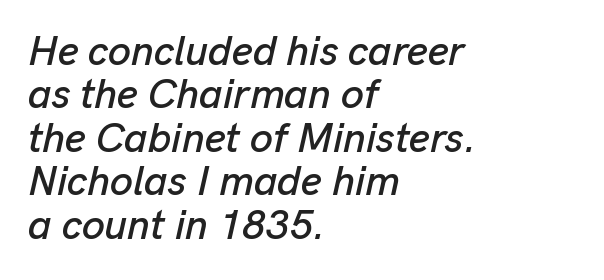
The image shows 41 px text type, italic (leaning right); set left-aligned, tight line spacing (1.06x), normal letter spacing, not underlined; low stroke contrast and a medium x-height.
